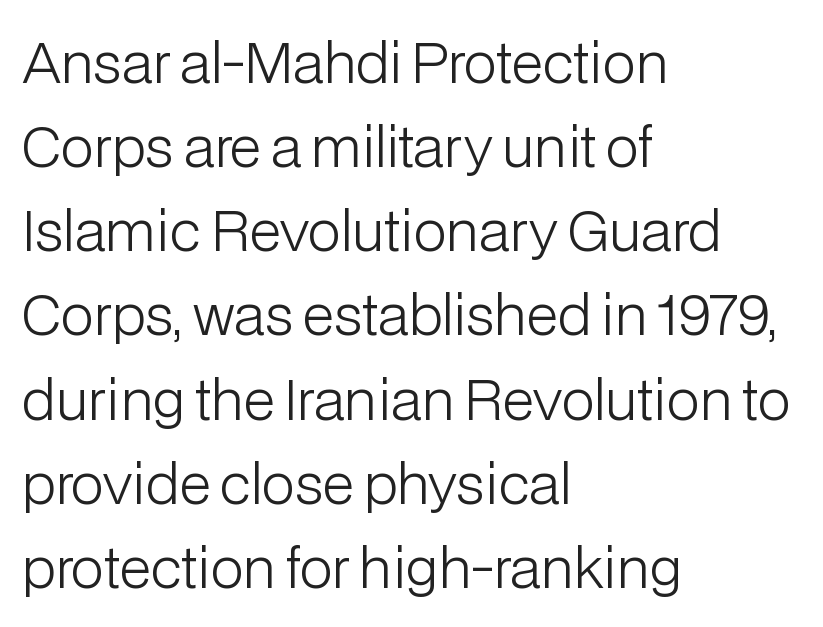
Q: Is the text bold? A: No.
Q: Is the text italic (slanted)? A: No, it is upright.
Q: Is the typeface a serif or a sans-serif typeface? A: Sans-serif.
Q: Is the text underlined? A: No.
Q: How is the paragraph aligned? A: Left-aligned.
Q: Is the spacing between letters normal or unusually wide? A: Normal.
Q: Is the spacing between lines tight, normal or loose? A: Normal.
Q: Width (condensed, normal, or wide)? A: Normal.
Q: Stroke contrast? A: Low.
Q: x-height? A: Medium.
Q: Monospaced? A: No.
